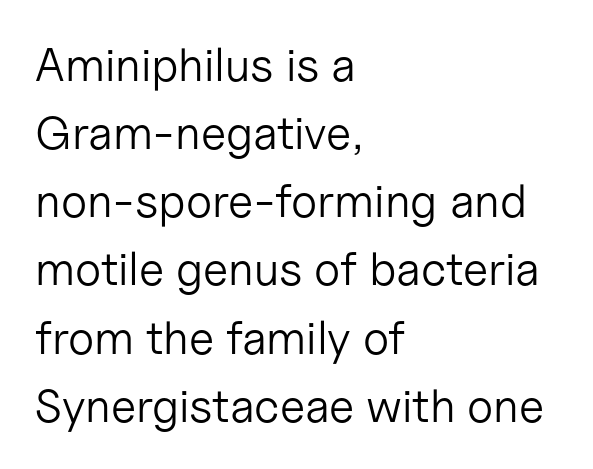
{"serif": "no", "italic": "no", "bold": "no", "weight": "light", "width": "normal", "stroke_contrast": "low", "x_height": "medium", "monospaced": "no", "underline": "no", "align": "left", "line_spacing": "normal", "line_spacing_ratio": 1.45, "letter_spacing": "normal", "letter_spacing_em": 0.0, "glyph_px": 47}
